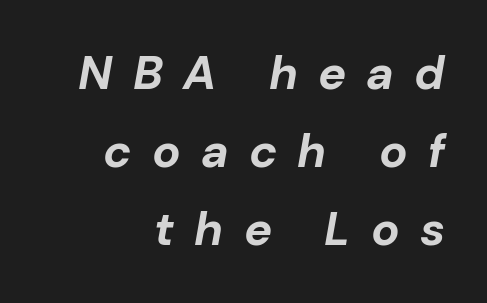
The image shows 47 px bold type, italic (leaning right); set right-aligned, normal line spacing (1.66x), unusually wide letter spacing (+0.43 em), not underlined; low stroke contrast and a medium x-height.
